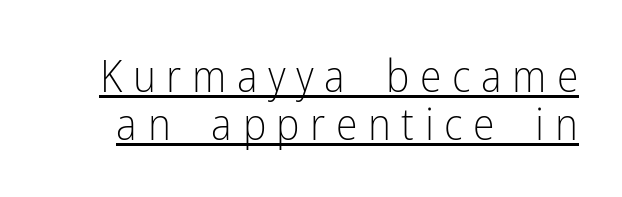
The image shows 44 px light, condensed sans-serif type, upright; set tight line spacing (1.08x), unusually wide letter spacing (+0.24 em), underlined; low stroke contrast and a medium x-height.
